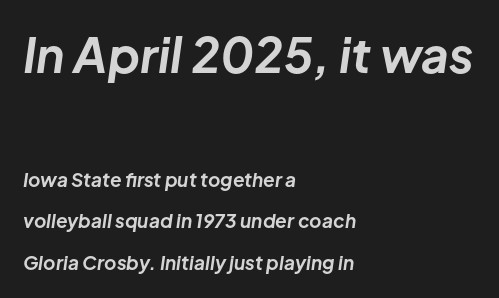
The letters advance in unequal steps, a hallmark of proportional type. A bare baseline throughout the passage. If you measured baseline to baseline, you'd find a long distance. This sample uses plain, unmodified letter spacing. Weight: bold. Style check: oblique.
